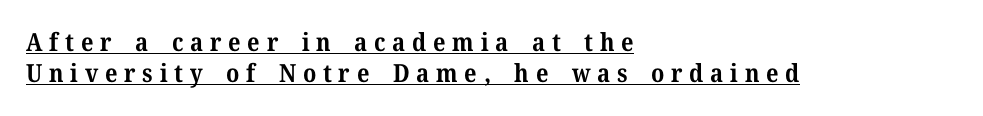
Someone cranked the tracking dial way up on this one. The passage is arranged the way most books set body copy — flush left. Each glyph is drawn with heavy, bold strokes. When letters stand straight like this, we call the style roman or upright. Every word sits above its own underline.
